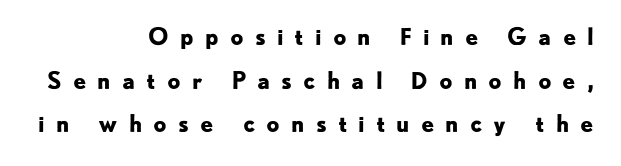
The image shows 23 px bold type, upright; set right-aligned, loose line spacing (1.9x), unusually wide letter spacing (+0.48 em), not underlined.
